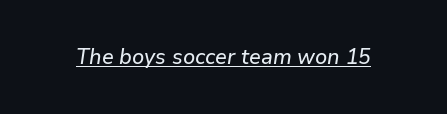
Decoration check: the copy is underlined. The type is set solid horizontally, with unmodified tracking. Italic: yes, the glyphs are oblique.
